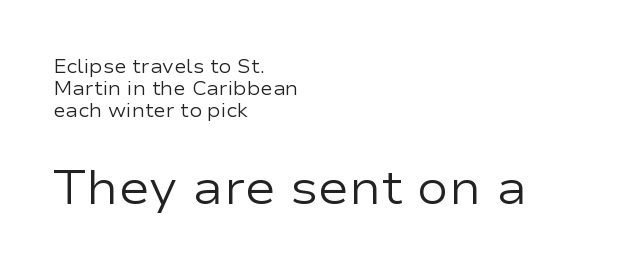
{"serif": "no", "italic": "no", "bold": "no", "weight": "regular", "width": "wide", "stroke_contrast": "low", "x_height": "medium", "monospaced": "no", "underline": "no", "align": "left", "line_spacing": "tight", "line_spacing_ratio": 1.15, "letter_spacing": "normal", "letter_spacing_em": 0.0, "larger_block": "second", "size_ratio": 2.47, "glyph_px": 47}
